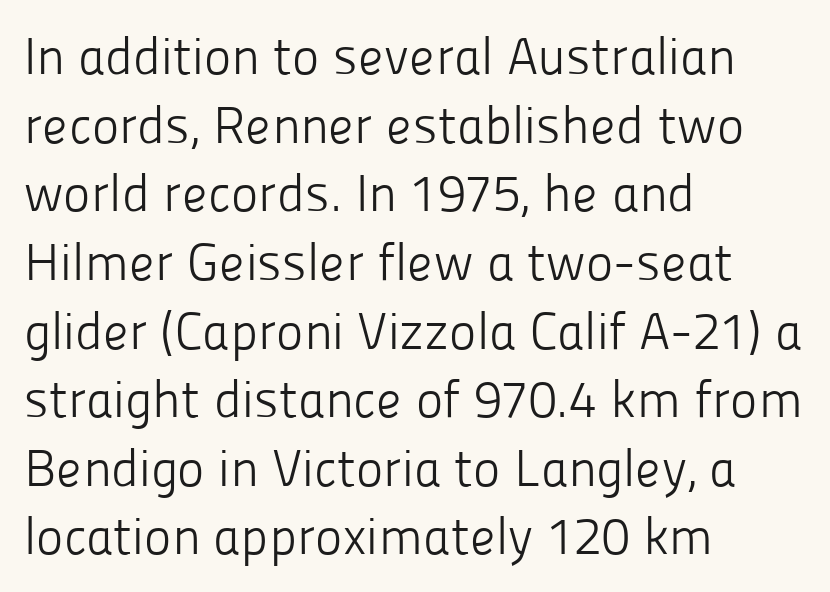
{"serif": "no", "italic": "no", "bold": "no", "weight": "light", "width": "normal", "stroke_contrast": "low", "x_height": "medium", "monospaced": "no", "underline": "no", "align": "left", "line_spacing": "normal", "line_spacing_ratio": 1.32, "letter_spacing": "normal", "letter_spacing_em": 0.0, "glyph_px": 52}
